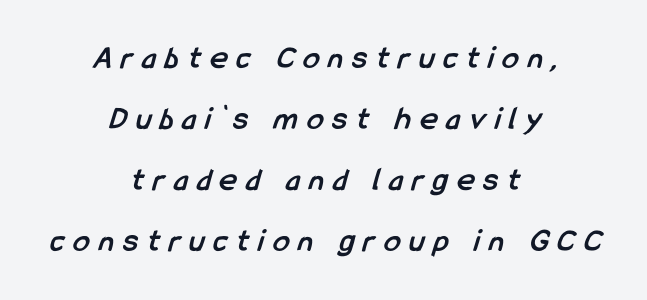
{"serif": "no", "bold": "yes", "weight": "semibold", "width": "condensed", "stroke_contrast": "low", "x_height": "medium", "monospaced": "no", "underline": "no", "align": "center", "line_spacing_ratio": 1.85, "letter_spacing": "wide", "letter_spacing_em": 0.28, "glyph_px": 33}
